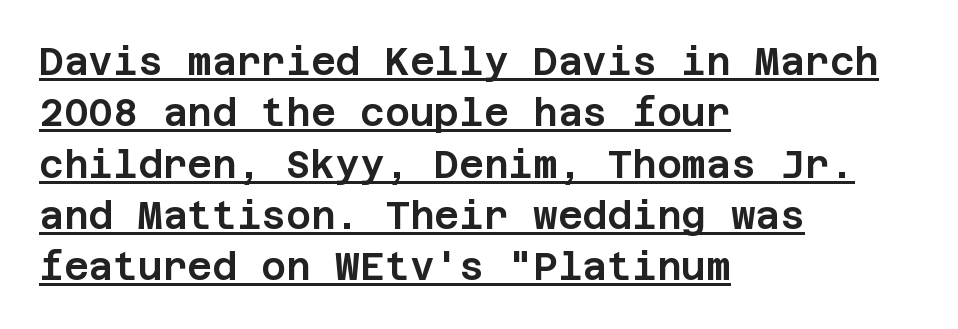
Note: no serifs on the glyphs. Glyph-to-glyph distance matches everyday printed text. If you drew a ruler down the left edge, every line would touch it. The lettering holds an erect, upright posture throughout.
